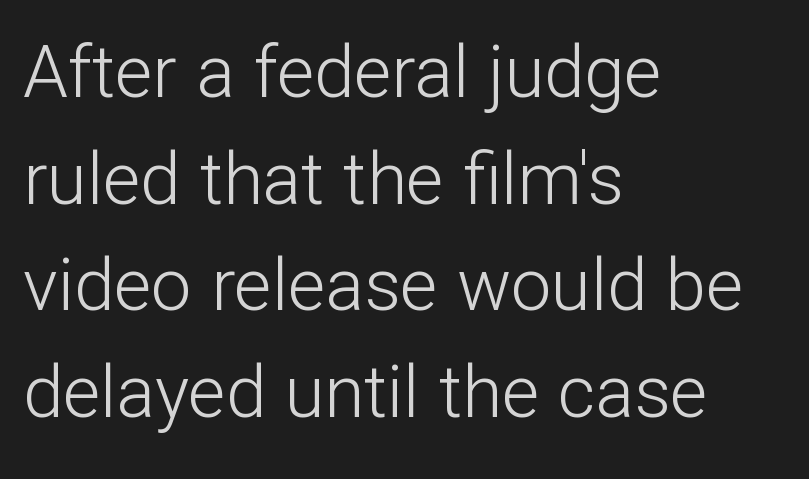
The image shows 72 px light sans-serif type, upright; set left-aligned, normal line spacing (1.48x), normal letter spacing, not underlined; low stroke contrast and a medium x-height.
